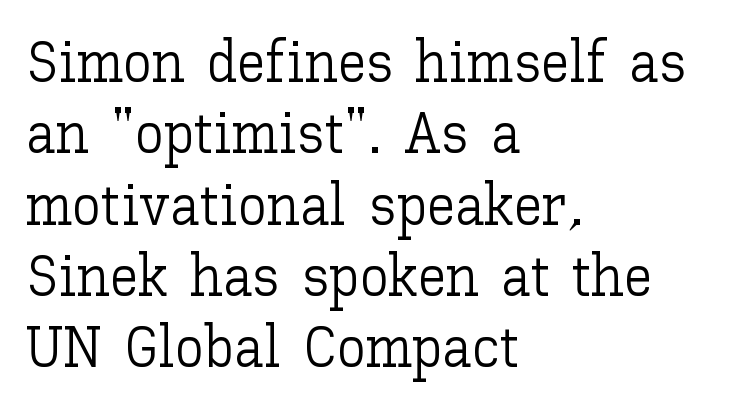
{"italic": "no", "bold": "no", "weight": "light", "width": "normal", "stroke_contrast": "low", "x_height": "medium", "monospaced": "no", "underline": "no", "align": "left", "line_spacing_ratio": 1.23, "letter_spacing": "normal", "letter_spacing_em": 0.0, "glyph_px": 58}
